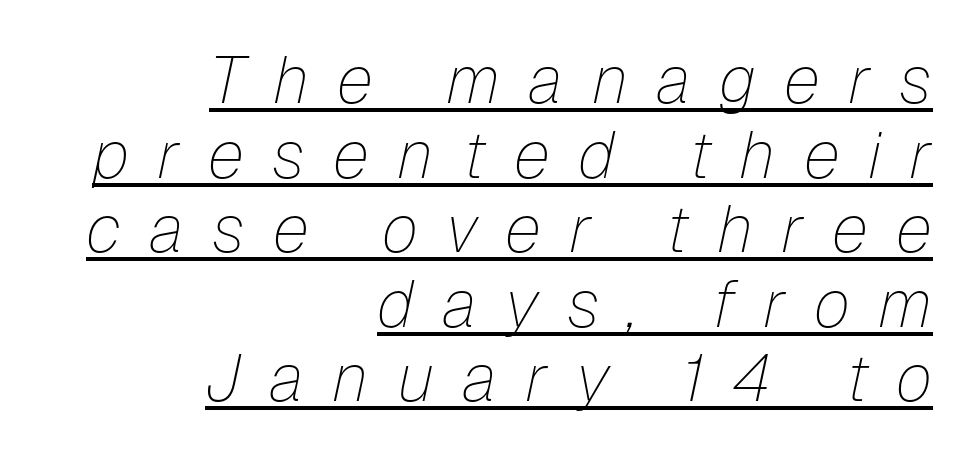
The ragged edge is on the left, which tells us the setting is flush right. Words appear elongated and porous because spacing is wide. The lines are packed closely together with very little leading. The font is comparable to plain body text, perhaps lighter. The typography opts for an oblique posture over an upright one.
